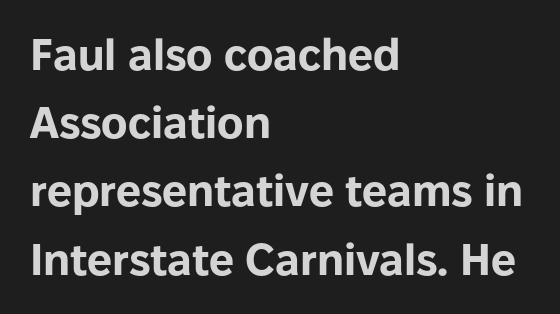
Q: Is the text bold? A: Yes.
Q: Is the text italic (slanted)? A: No, it is upright.
Q: Is the typeface a serif or a sans-serif typeface? A: Sans-serif.
Q: Is the text underlined? A: No.
Q: How is the paragraph aligned? A: Left-aligned.
Q: Is the spacing between letters normal or unusually wide? A: Normal.
Q: Is the spacing between lines tight, normal or loose? A: Normal.
Q: Width (condensed, normal, or wide)? A: Normal.
Q: Stroke contrast? A: Low.
Q: x-height? A: Medium.
Q: Monospaced? A: No.
